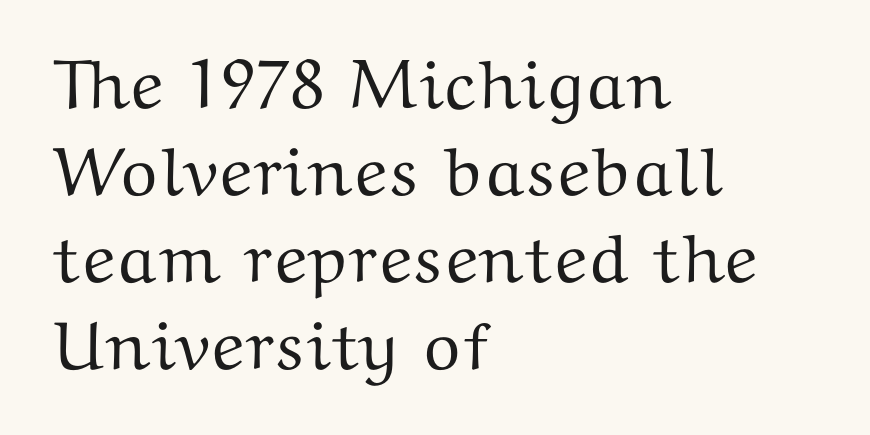
The image shows 69 px wide serif type, upright; set left-aligned, normal line spacing (1.26x), normal letter spacing, not underlined; medium stroke contrast and a medium x-height.
